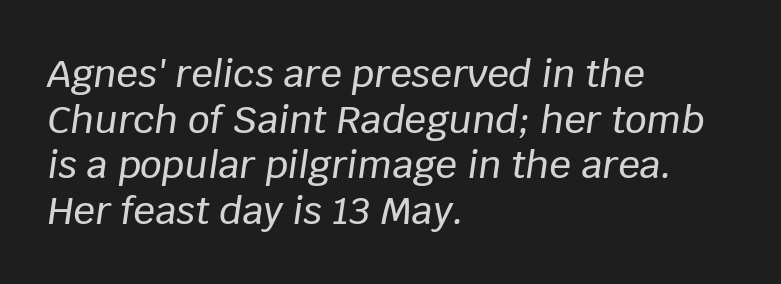
The glyphs look as if they've been sheared to an angle. Is the block centered? No — it sits flush against the left margin. The face used here is proportionally spaced, like ordinary book or web type. The type is set solid horizontally, with unmodified tracking. Nobody drew a line under any word here.
